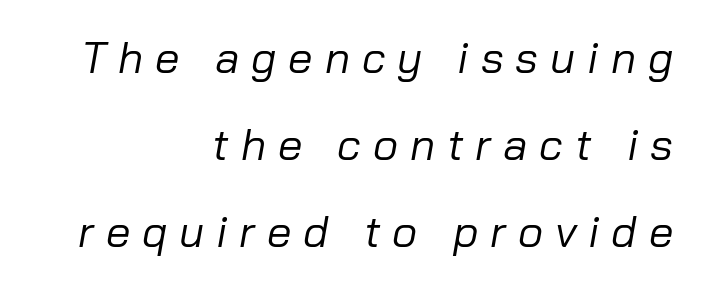
Q: Is the text bold? A: No.
Q: Is the text italic (slanted)? A: Yes, it leans right by about 10 degrees.
Q: Is the text underlined? A: No.
Q: How is the paragraph aligned? A: Right-aligned.
Q: Is the spacing between letters normal or unusually wide? A: Unusually wide.
Q: Is the spacing between lines tight, normal or loose? A: Loose.
Q: Width (condensed, normal, or wide)? A: Normal.
Q: Stroke contrast? A: Low.
Q: x-height? A: Medium.
Q: Monospaced? A: No.
